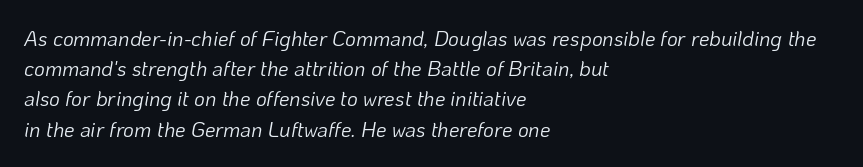
The image shows 21 px text type, italic (leaning right); set left-aligned, normal line spacing (1.44x), normal letter spacing, not underlined.
